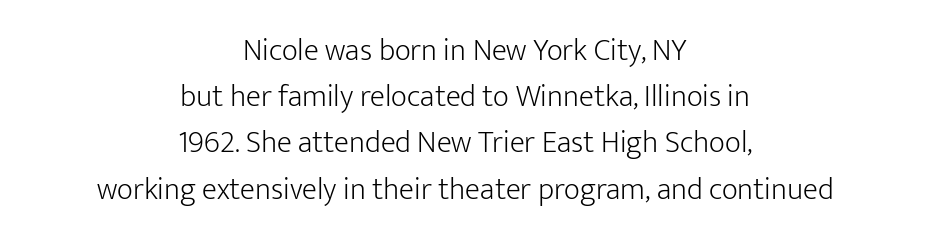
Where is the straight margin? There isn't one; the lines are centered. Letter spacing: default. The glyphs in this specimen are sans serif. In terms of posture, this sample is upright. Reading down the column, the eye jumps a familiar distance to each next line.
